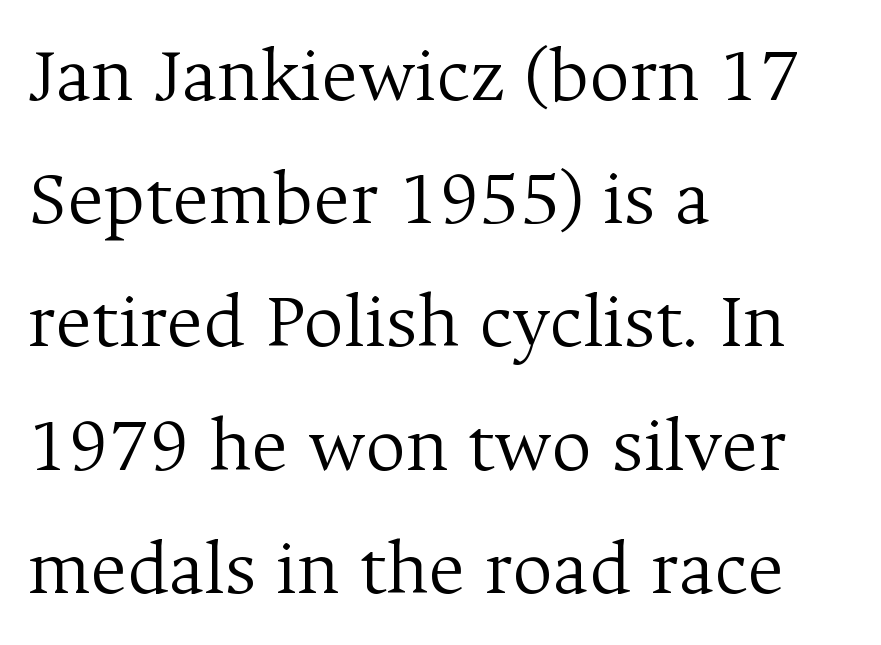
The passage shown has conventional tracking throughout. Rows of type keep a routine distance in the vertical direction. Think of a printed novel: that variable character pitch is what you see here. The foot of each line stays bare and open. These lines stack with their left ends in a neat column.
